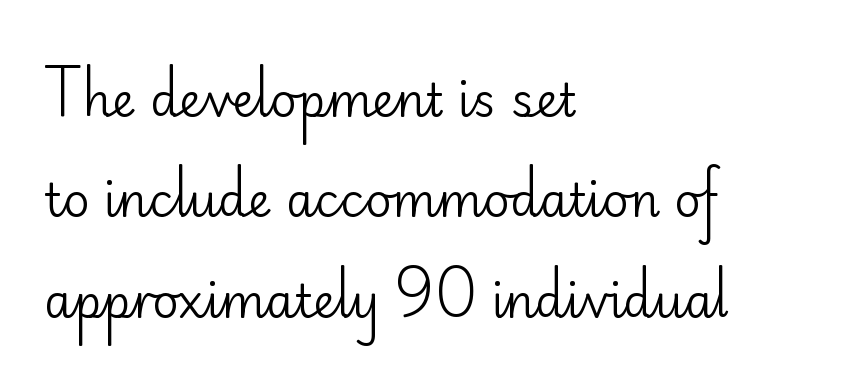
Q: Is the text bold? A: No.
Q: Is the text italic (slanted)? A: No, it is upright.
Q: Is the typeface a serif or a sans-serif typeface? A: Sans-serif.
Q: Is the text underlined? A: No.
Q: How is the paragraph aligned? A: Left-aligned.
Q: Is the spacing between letters normal or unusually wide? A: Normal.
Q: Is the spacing between lines tight, normal or loose? A: Loose.
Q: Width (condensed, normal, or wide)? A: Normal.
Q: Stroke contrast? A: Low.
Q: x-height? A: Small.
Q: Monospaced? A: No.
